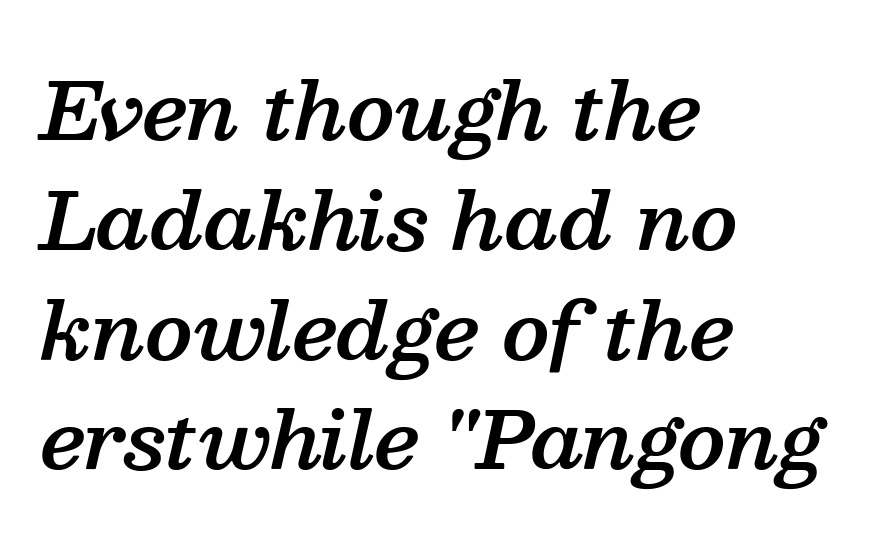
The image shows 79 px semibold serif type, italic (leaning right); set left-aligned, normal line spacing (1.39x), normal letter spacing, not underlined; medium stroke contrast and a medium x-height.
